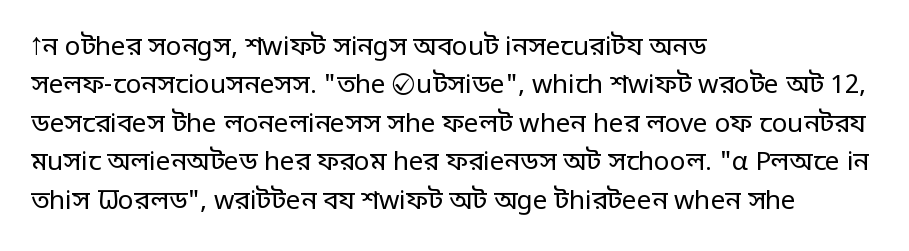
{"italic": "no", "bold": "no", "underline": "no", "align": "left", "line_spacing": "normal", "line_spacing_ratio": 1.48, "letter_spacing": "normal", "letter_spacing_em": 0.0, "glyph_px": 26}
